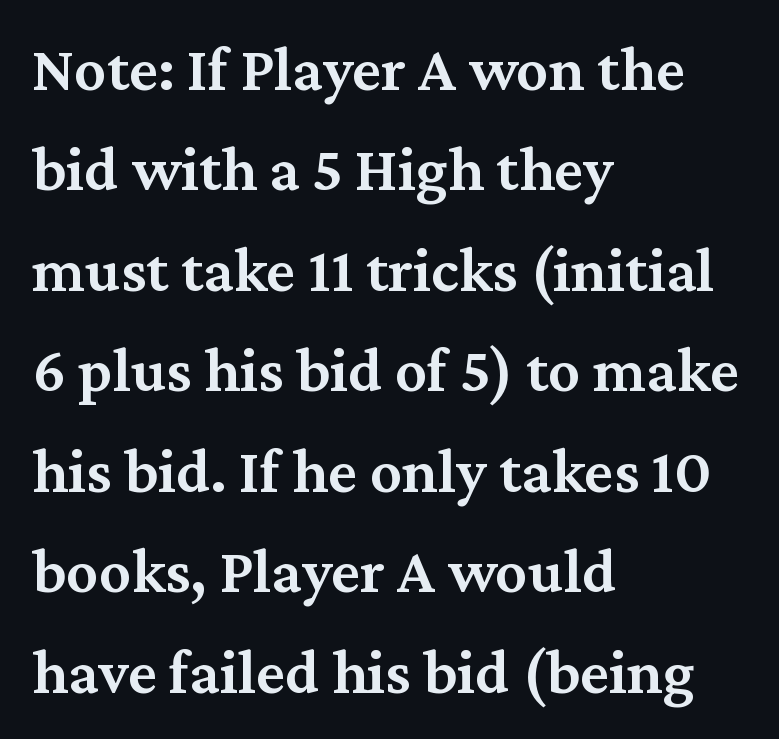
{"serif": "yes", "italic": "no", "bold": "semi", "weight": "semibold", "width": "normal", "stroke_contrast": "medium", "x_height": "medium", "monospaced": "no", "underline": "no", "align": "left", "line_spacing": "normal", "line_spacing_ratio": 1.57, "letter_spacing": "normal", "letter_spacing_em": 0.0, "glyph_px": 64}
